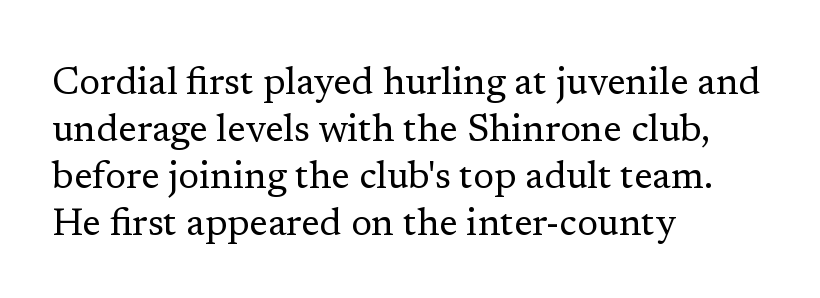
Q: Is the text bold? A: No.
Q: Is the text italic (slanted)? A: No, it is upright.
Q: Is the typeface a serif or a sans-serif typeface? A: Serif.
Q: Is the text underlined? A: No.
Q: How is the paragraph aligned? A: Left-aligned.
Q: Is the spacing between letters normal or unusually wide? A: Normal.
Q: Width (condensed, normal, or wide)? A: Normal.
Q: Stroke contrast? A: Low.
Q: x-height? A: Medium.
Q: Monospaced? A: No.
